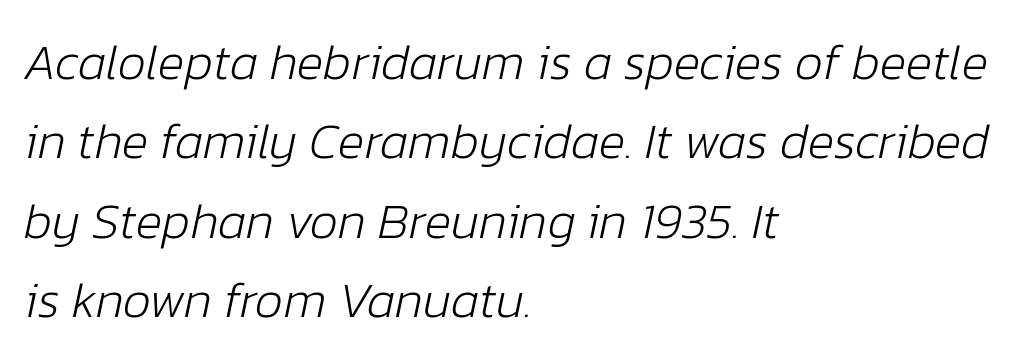
Is the type heavy? It reads as light-to-regular instead. Observe the lean: these are italic letterforms. The rendering uses natural spacing where letterforms have individual widths. One-word summary of the alignment: left. Default kerning and tracking; the words read as compact shapes.
